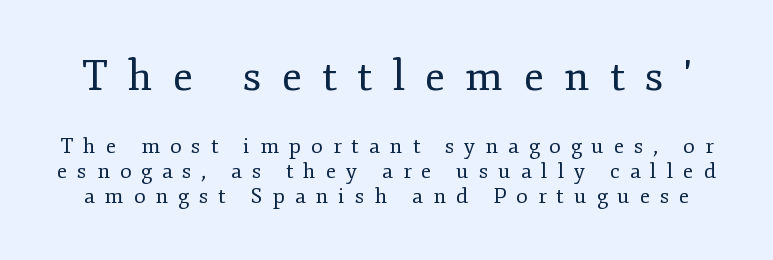
Q: Is the text bold? A: No.
Q: Is the text italic (slanted)? A: No, it is upright.
Q: Is the typeface a serif or a sans-serif typeface? A: Serif.
Q: Is the text underlined? A: No.
Q: Is the spacing between letters normal or unusually wide? A: Unusually wide.
Q: Which block of text is set in a larger size, the first (top) or the second (bottom)? A: The first (top) one.
Q: Width (condensed, normal, or wide)? A: Normal.
Q: Stroke contrast? A: Low.
Q: x-height? A: Small.
Q: Monospaced? A: No.
